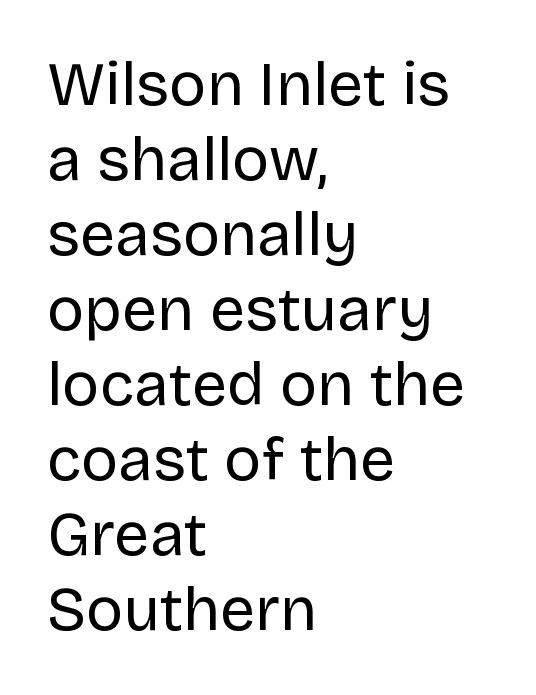
Casual observation: everything's shoved over to the left. Stems and bowls with no extra thickness — not bold. This rendering features lettering with no underline. Letterform terminals end flat and unadorned throughout the passage.
